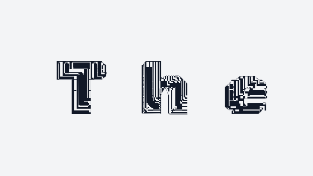
{"italic": "no", "width": "normal", "x_height": "medium", "monospaced": "no", "underline": "no", "letter_spacing": "wide", "letter_spacing_em": 0.44, "glyph_px": 75}
